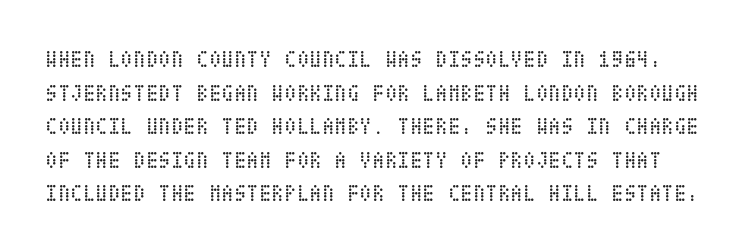
Default kerning and tracking; the words read as compact shapes. Weight: not bold — regular or lighter. Every character sits straight up, as roman type does. The rendering uses a moderate line-height, typical for paragraphs.
